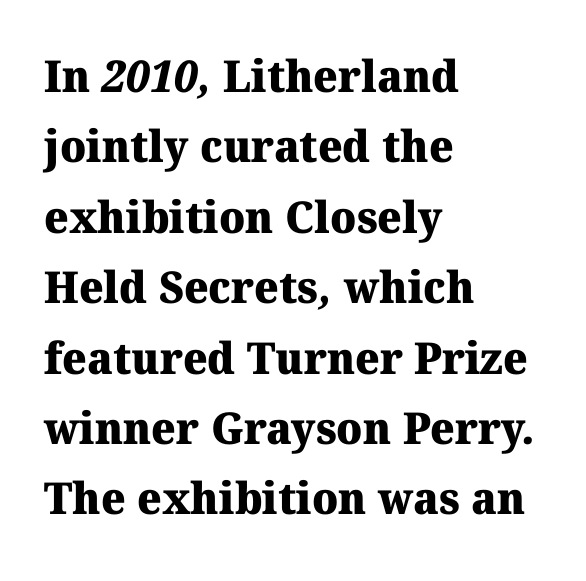
The image shows 44 px heavy serif type; set left-aligned, normal line spacing (1.6x), normal letter spacing, not underlined; medium stroke contrast and a medium x-height.
